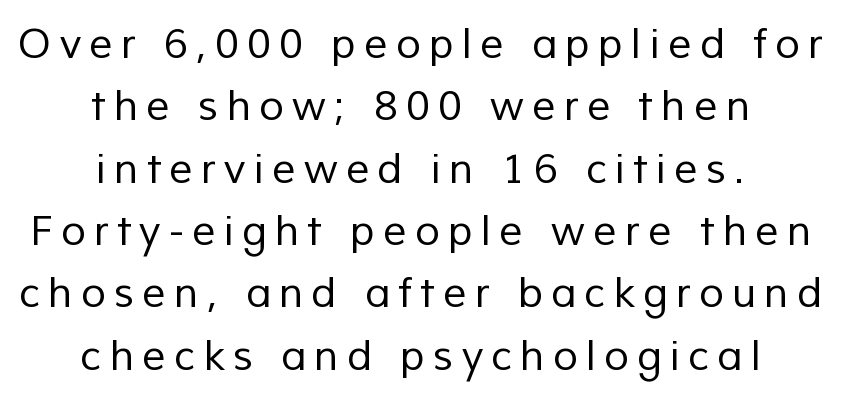
{"serif": "no", "bold": "no", "weight": "regular", "width": "normal", "stroke_contrast": "low", "x_height": "medium", "monospaced": "no", "underline": "no", "align": "center", "line_spacing": "normal", "line_spacing_ratio": 1.52, "letter_spacing": "wide", "letter_spacing_em": 0.2, "glyph_px": 41}
